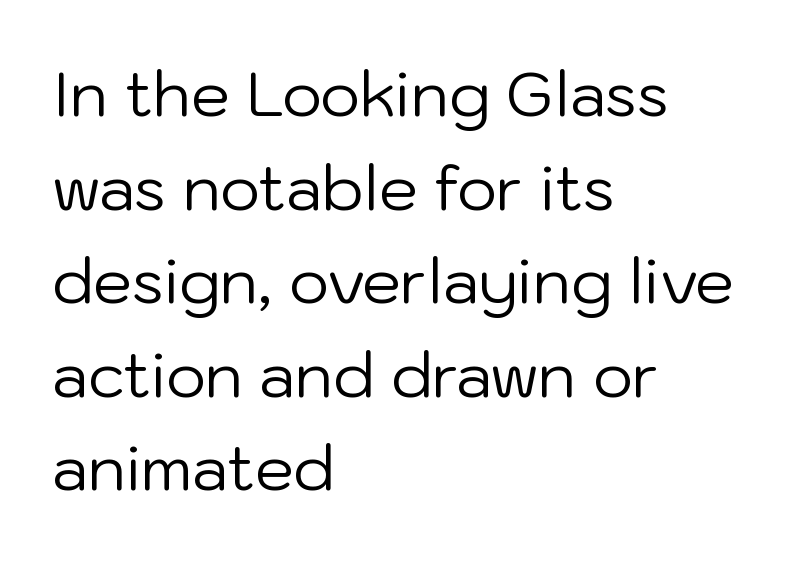
Q: Is the text bold? A: No.
Q: Is the text italic (slanted)? A: No, it is upright.
Q: Is the typeface a serif or a sans-serif typeface? A: Sans-serif.
Q: Is the text underlined? A: No.
Q: How is the paragraph aligned? A: Left-aligned.
Q: Is the spacing between letters normal or unusually wide? A: Normal.
Q: Is the spacing between lines tight, normal or loose? A: Normal.
Q: Width (condensed, normal, or wide)? A: Normal.
Q: Stroke contrast? A: Low.
Q: x-height? A: Medium.
Q: Monospaced? A: No.
